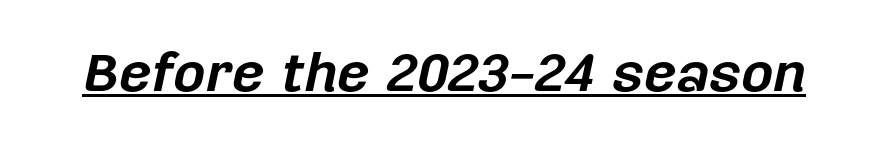
The image shows 56 px bold type, italic (leaning right); set normal letter spacing, underlined; low stroke contrast and a medium x-height.
